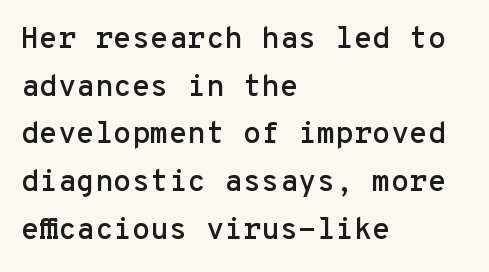
The image shows 30 px sans-serif type, upright, monospaced; set left-aligned, normal line spacing (1.59x), normal letter spacing, not underlined; low stroke contrast and a medium x-height.
